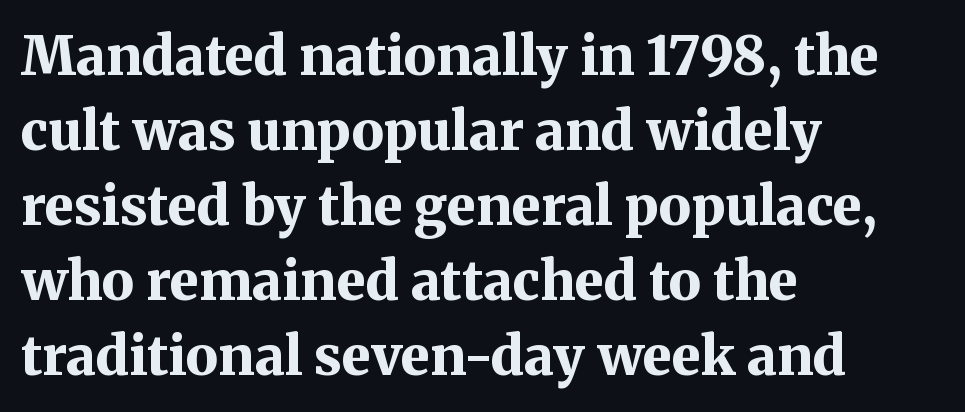
{"serif": "yes", "italic": "no", "bold": "yes", "weight": "bold", "width": "normal", "stroke_contrast": "medium", "x_height": "medium", "monospaced": "no", "underline": "no", "align": "left", "line_spacing": "normal", "line_spacing_ratio": 1.39, "letter_spacing": "normal", "letter_spacing_em": 0.0, "glyph_px": 54}
